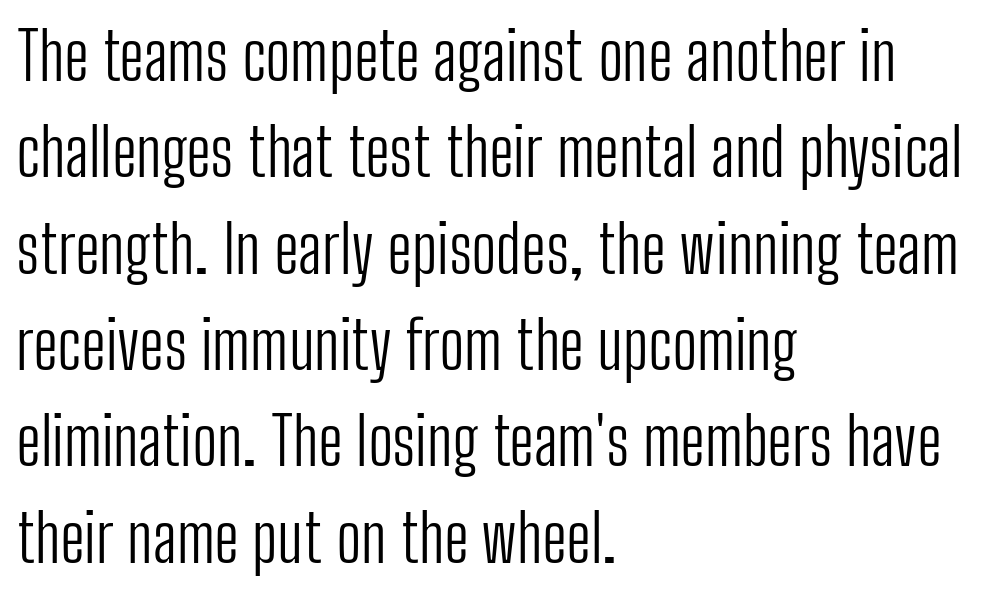
Q: Is the text bold? A: No.
Q: Is the text italic (slanted)? A: No, it is upright.
Q: Is the typeface a serif or a sans-serif typeface? A: Sans-serif.
Q: Is the text underlined? A: No.
Q: How is the paragraph aligned? A: Left-aligned.
Q: Is the spacing between letters normal or unusually wide? A: Normal.
Q: Is the spacing between lines tight, normal or loose? A: Normal.
Q: Width (condensed, normal, or wide)? A: Condensed.
Q: Stroke contrast? A: Low.
Q: x-height? A: Medium.
Q: Monospaced? A: No.
